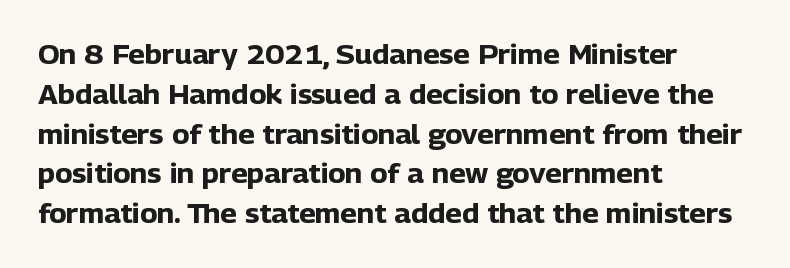
{"italic": "no", "bold": "yes", "underline": "no", "align": "left", "line_spacing": "normal", "line_spacing_ratio": 1.53, "letter_spacing": "normal", "letter_spacing_em": 0.0, "glyph_px": 26}
